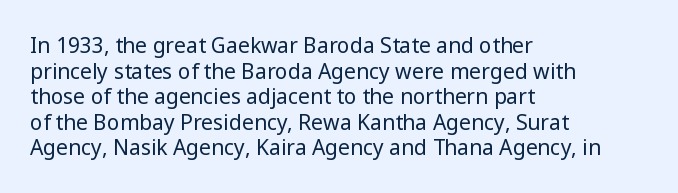
The image shows 21 px text type, upright; set left-aligned, line spacing 1.22x, normal letter spacing, not underlined.
